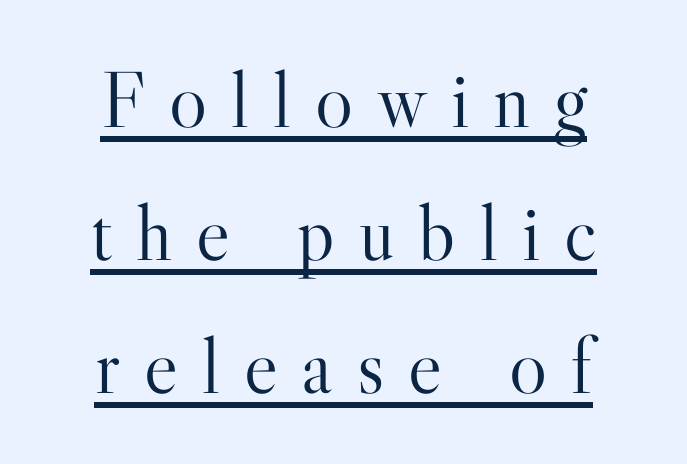
{"serif": "yes", "italic": "no", "bold": "no", "weight": "light", "width": "normal", "stroke_contrast": "high", "x_height": "small", "monospaced": "no", "underline": "yes", "align": "center", "line_spacing": "normal", "line_spacing_ratio": 1.66, "letter_spacing": "wide", "letter_spacing_em": 0.3, "glyph_px": 80}
